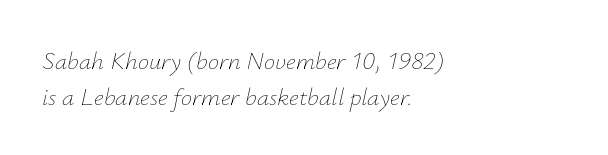
{"italic": "yes", "lean": "right", "slant_degrees": 12, "bold": "no", "underline": "no", "align": "left", "line_spacing": "normal", "line_spacing_ratio": 1.43, "letter_spacing": "normal", "letter_spacing_em": 0.0, "glyph_px": 25}
